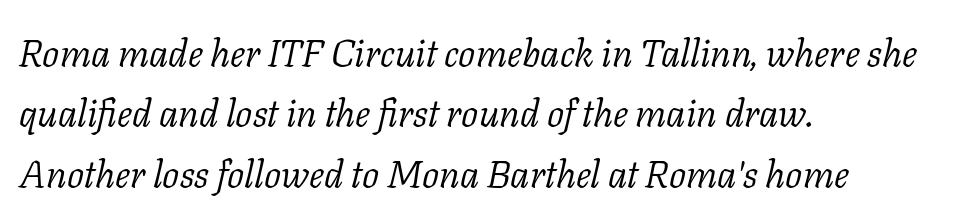
{"serif": "yes", "italic": "yes", "lean": "right", "slant_degrees": 11, "bold": "no", "weight": "light", "width": "normal", "stroke_contrast": "low", "x_height": "medium", "monospaced": "no", "underline": "no", "align": "left", "line_spacing": "normal", "line_spacing_ratio": 1.59, "letter_spacing": "normal", "letter_spacing_em": 0.0, "glyph_px": 38}
